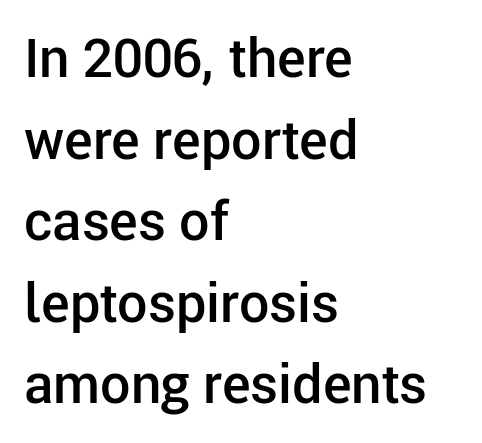
{"serif": "no", "italic": "no", "bold": "semi", "weight": "semibold", "width": "normal", "stroke_contrast": "low", "x_height": "medium", "monospaced": "no", "underline": "no", "align": "left", "line_spacing": "normal", "line_spacing_ratio": 1.51, "letter_spacing": "normal", "letter_spacing_em": 0.0, "glyph_px": 54}
